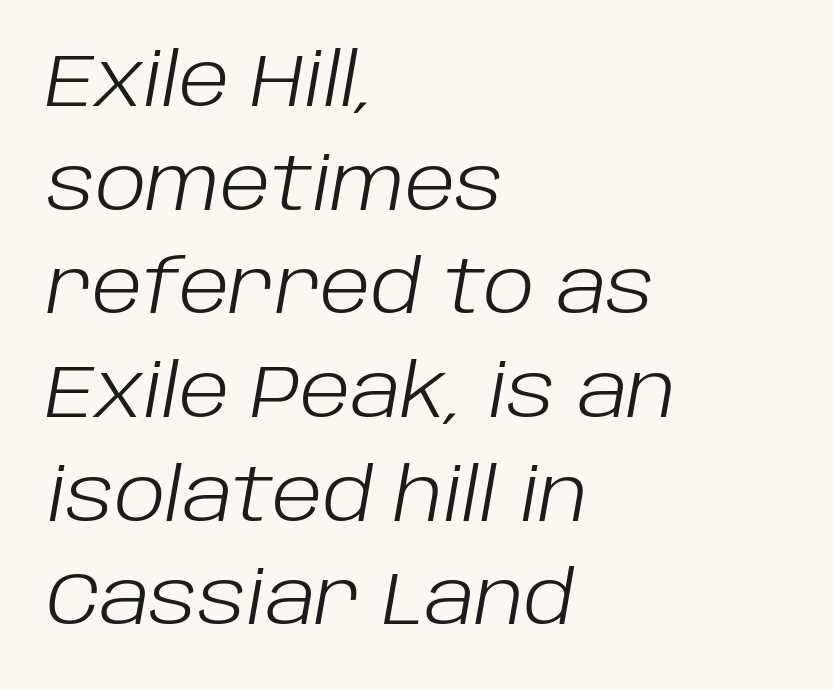
The image shows 73 px light type, italic (leaning right); set left-aligned, normal line spacing (1.42x), normal letter spacing, not underlined; low stroke contrast and a large x-height.
